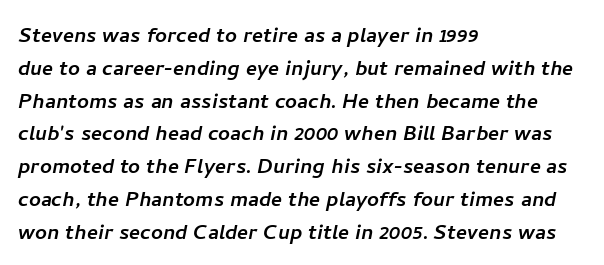
The image shows 26 px text type; set left-aligned, normal line spacing (1.26x), normal letter spacing, not underlined.
